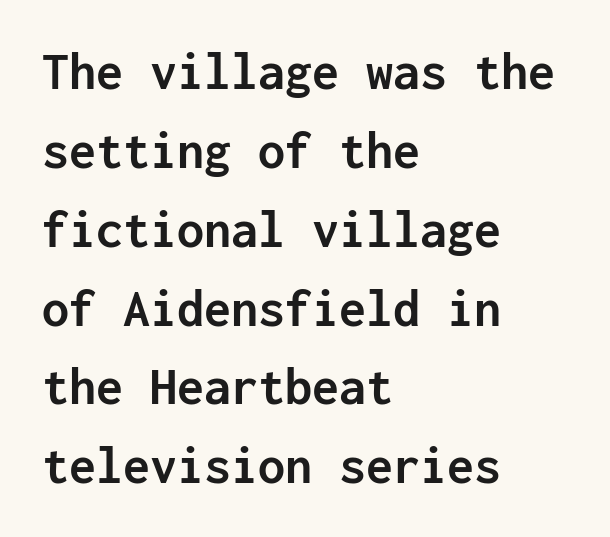
To sum up the face: it is a sans, with no serifs. The gaps between neighbouring characters are ordinary and unremarkable. The leading is moderate, giving the passage an even texture. A roman cut, with each character standing at attention. The text block is weighted toward the left margin, trailing off unevenly rightward.
